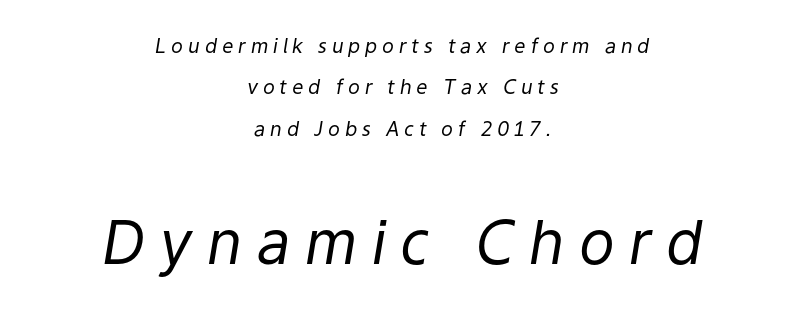
Compared with ordinary roman type, these characters are visibly tilted. The block of text is sparse from top to bottom, with ample space between rows. Is this a fixed-width face? No — the glyphs have proportional, varying widths. These lines are centered, leaving both edges ragged.
